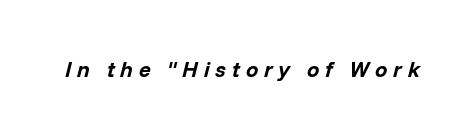
Q: Is the text bold? A: Yes.
Q: Is the text italic (slanted)? A: Yes, it leans right by about 14 degrees.
Q: Is the text underlined? A: No.
Q: Is the spacing between letters normal or unusually wide? A: Unusually wide.
